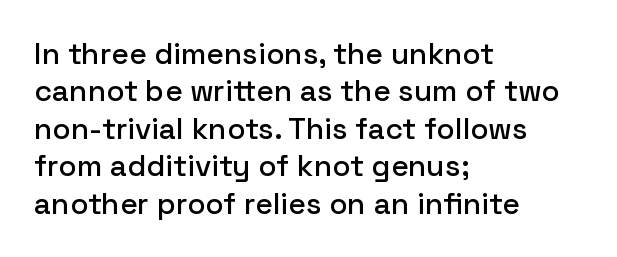
{"serif": "no", "italic": "no", "width": "normal", "stroke_contrast": "low", "x_height": "medium", "monospaced": "no", "underline": "no", "align": "left", "line_spacing": "normal", "line_spacing_ratio": 1.25, "letter_spacing": "normal", "letter_spacing_em": 0.0, "glyph_px": 30}
